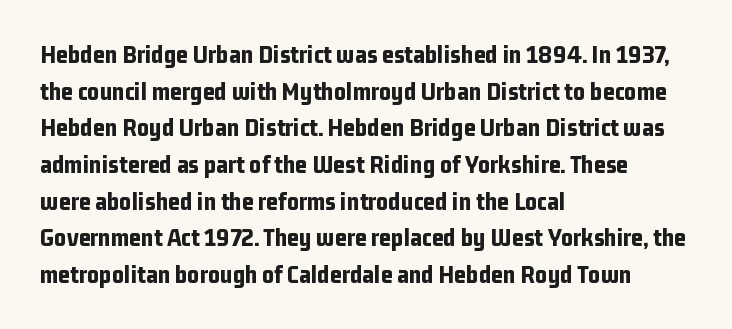
The image shows 26 px bold type, upright; set left-aligned, normal line spacing (1.41x), normal letter spacing, not underlined.
